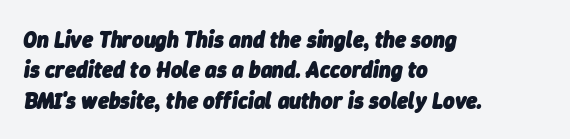
The space directly below the letters is spotless. Students, note that the glyphs here touch the page at normal intervals. The letters are bold, with thick, heavy strokes. The lines in this sample share a left origin and differ only in where they stop. There's an unmistakable incline to the writing here. Normally led — the rows are evenly, conventionally spaced.
